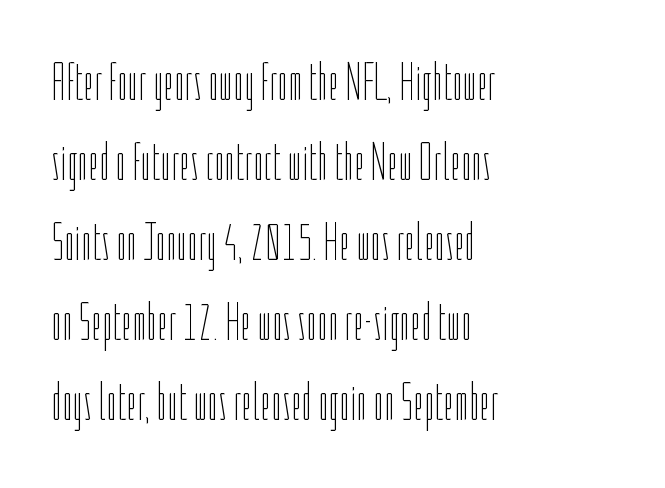
The image shows 54 px thin, condensed type, upright; set left-aligned, normal line spacing (1.48x), normal letter spacing, not underlined; low stroke contrast and a medium x-height.
